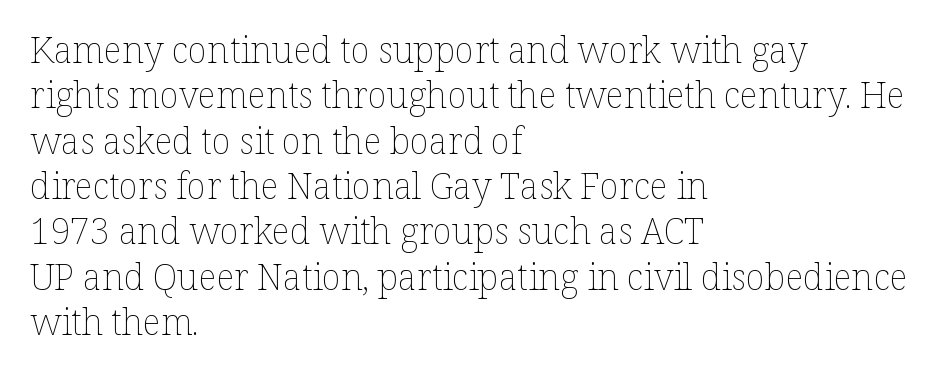
Quick note: not italic, upright. Every row of glyphs begins at an identical x-position on the left. A typesetter would call this proportional, since set widths differ per character. How are the letters spaced? Ordinarily, with no added tracking.
